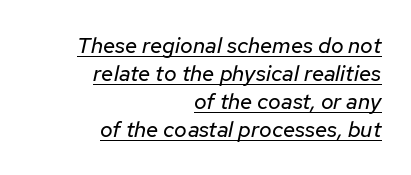
Q: Is the text bold? A: No.
Q: Is the text italic (slanted)? A: Yes, it leans right by about 12 degrees.
Q: Is the text underlined? A: Yes.
Q: How is the paragraph aligned? A: Right-aligned.
Q: Is the spacing between letters normal or unusually wide? A: Normal.
Q: Is the spacing between lines tight, normal or loose? A: Normal.
